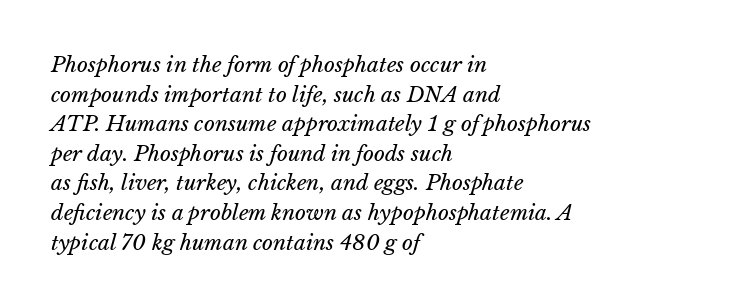
Q: Is the text bold? A: No.
Q: Is the text italic (slanted)? A: Yes, it leans right by about 15 degrees.
Q: Is the text underlined? A: No.
Q: How is the paragraph aligned? A: Left-aligned.
Q: Is the spacing between letters normal or unusually wide? A: Normal.
Q: Is the spacing between lines tight, normal or loose? A: Normal.
